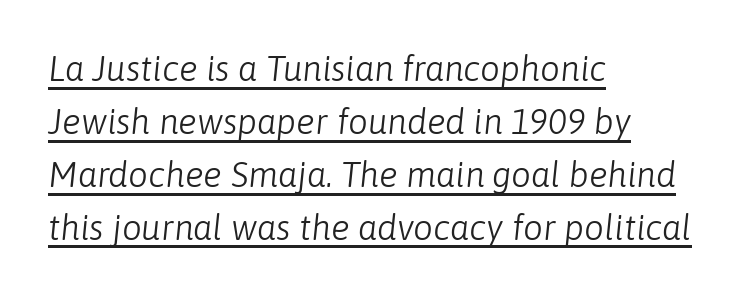
Q: Is the text bold? A: No.
Q: Is the text italic (slanted)? A: Yes, it leans right by about 6 degrees.
Q: Is the text underlined? A: Yes.
Q: How is the paragraph aligned? A: Left-aligned.
Q: Is the spacing between letters normal or unusually wide? A: Normal.
Q: Is the spacing between lines tight, normal or loose? A: Normal.
Q: Width (condensed, normal, or wide)? A: Normal.
Q: Stroke contrast? A: Low.
Q: x-height? A: Medium.
Q: Monospaced? A: No.
